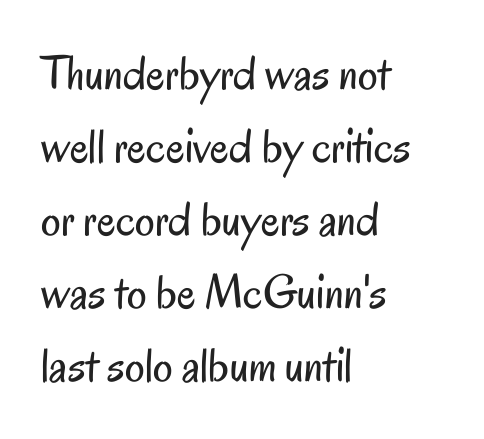
{"serif": "no", "italic": "no", "bold": "no", "weight": "regular", "width": "condensed", "stroke_contrast": "low", "x_height": "small", "monospaced": "no", "underline": "no", "align": "left", "line_spacing": "normal", "line_spacing_ratio": 1.49, "letter_spacing": "normal", "letter_spacing_em": 0.0, "glyph_px": 49}
